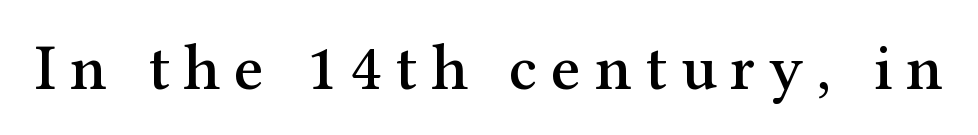
The image shows 65 px serif type, upright; set unusually wide letter spacing (+0.21 em), not underlined; medium stroke contrast and a medium x-height.
